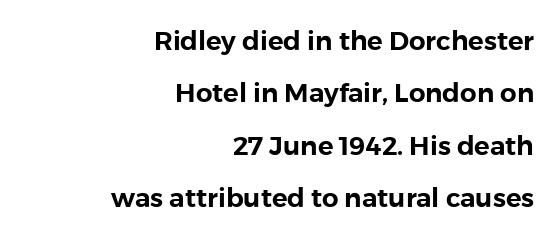
The image shows 26 px text type, upright; set right-aligned, loose line spacing (2.01x), normal letter spacing, not underlined.
